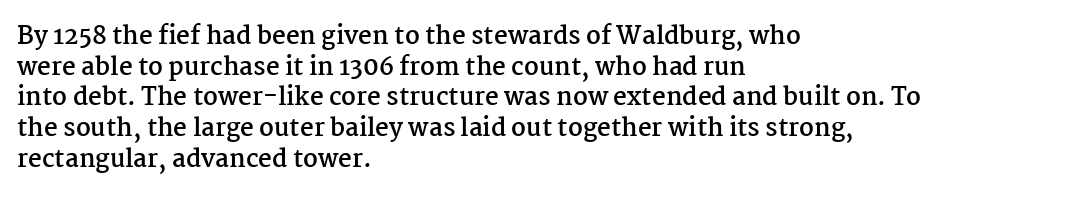
Q: Is the text bold? A: Yes.
Q: Is the text italic (slanted)? A: No, it is upright.
Q: Is the text underlined? A: No.
Q: How is the paragraph aligned? A: Left-aligned.
Q: Is the spacing between letters normal or unusually wide? A: Normal.
Q: Is the spacing between lines tight, normal or loose? A: Normal.
